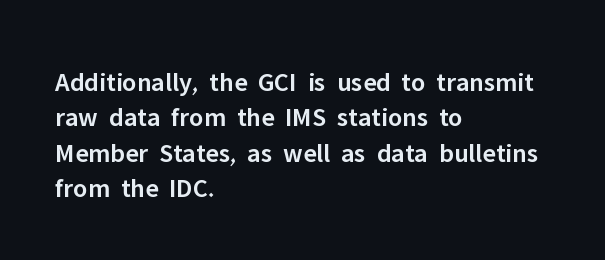
Q: Is the text bold? A: Semi-bold.
Q: Is the text italic (slanted)? A: No, it is upright.
Q: Is the text underlined? A: No.
Q: How is the paragraph aligned? A: Left-aligned.
Q: Is the spacing between letters normal or unusually wide? A: Normal.
Q: Is the spacing between lines tight, normal or loose? A: Normal.
